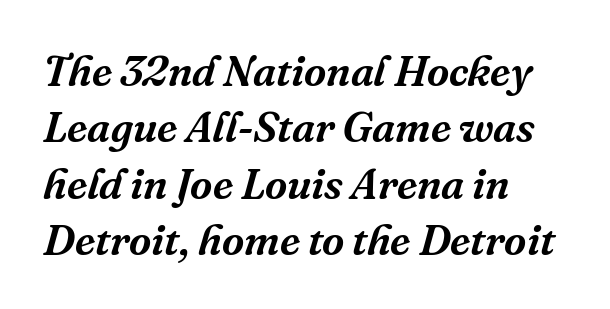
{"serif": "yes", "italic": "yes", "lean": "right", "slant_degrees": 16, "width": "normal", "stroke_contrast": "medium", "x_height": "medium", "monospaced": "no", "underline": "no", "align": "left", "line_spacing": "normal", "line_spacing_ratio": 1.31, "letter_spacing": "normal", "letter_spacing_em": 0.0, "glyph_px": 43}
